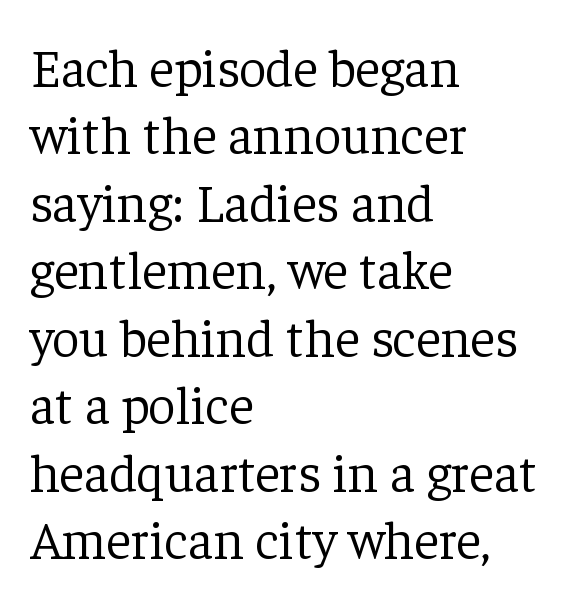
The image shows 54 px light serif type, upright; set left-aligned, normal line spacing (1.25x), normal letter spacing, not underlined; low stroke contrast and a medium x-height.
